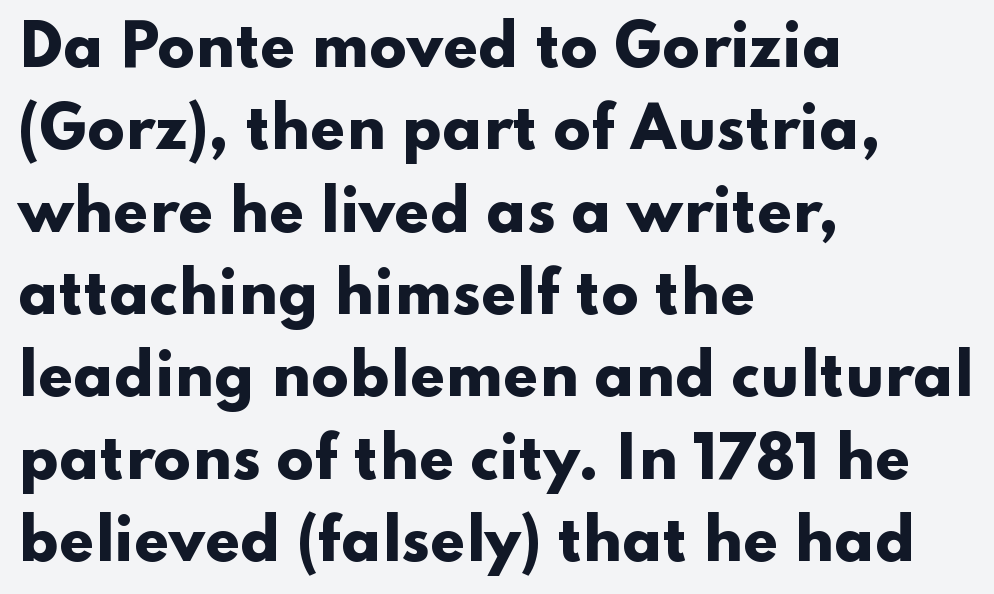
The words here are not underlined. A typesetter would mark this as roman, not italic. The rendering uses natural spacing where letterforms have individual widths. The designer went with a sans here, leaving each stem footless.
